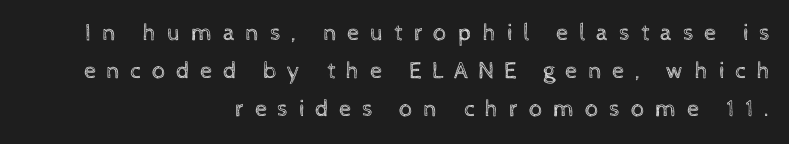
Weight: in the light-to-regular range. The glyphs are unaccompanied by any horizontal stroke below them. Typeset ragged left — the right edge is the straight one. The rendering uses a moderate line-height, typical for paragraphs. A typesetter would call this heavily tracked-out type.
